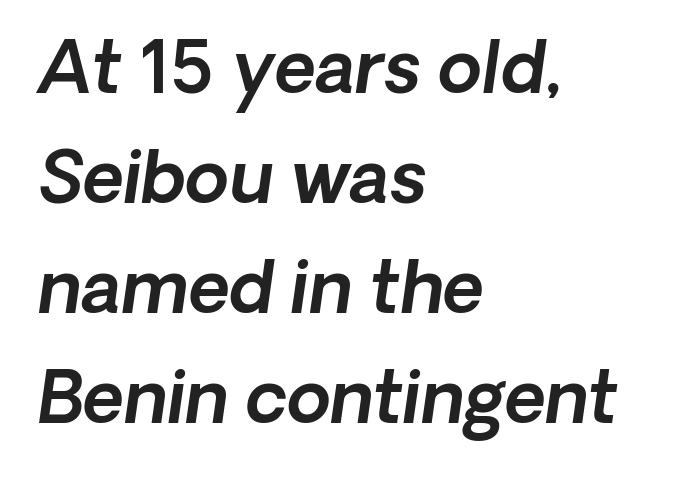
{"serif": "no", "width": "normal", "x_height": "medium", "monospaced": "no", "underline": "no", "align": "left", "line_spacing": "normal", "line_spacing_ratio": 1.55, "letter_spacing": "normal", "letter_spacing_em": 0.0, "glyph_px": 71}
